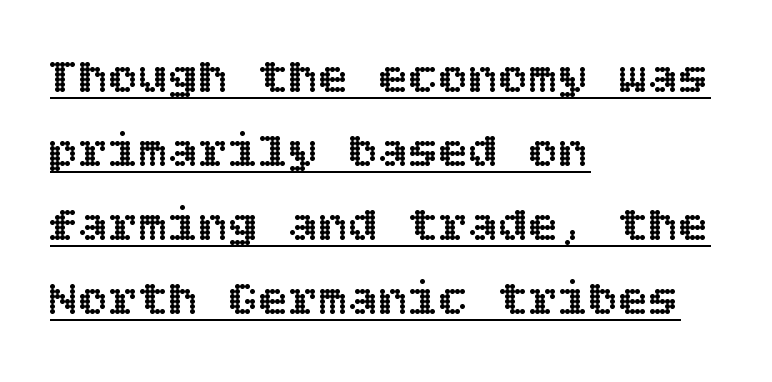
In terms of posture, this sample is upright. The leading is moderate, giving the passage an even texture. A typographer would call this underscored text. Notice how the passage keeps a crisp vertical edge on the left only. Observe the ordinary spacing: letters are neighbours, not strangers.
